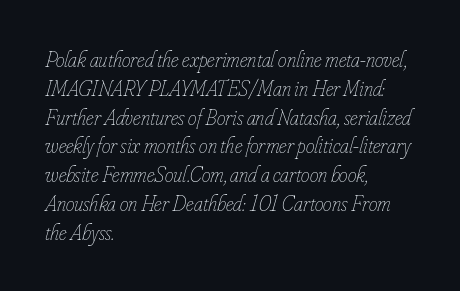
Nobody drew a line under any word here. Notice how descenders clear the ascenders below comfortably — that's standard leading. Stroke thickness stays within the range of a standard reading face or lighter. If you drew a line through each stem, it would be angled.
